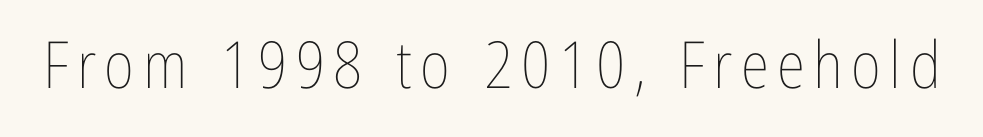
Q: Is the text bold? A: No.
Q: Is the text italic (slanted)? A: No, it is upright.
Q: Is the text underlined? A: No.
Q: Width (condensed, normal, or wide)? A: Condensed.
Q: Stroke contrast? A: Low.
Q: x-height? A: Medium.
Q: Monospaced? A: No.
